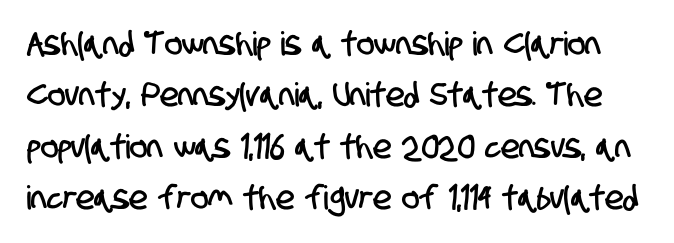
{"serif": "no", "width": "condensed", "stroke_contrast": "low", "x_height": "large", "monospaced": "no", "underline": "no", "line_spacing": "normal", "line_spacing_ratio": 1.56, "letter_spacing": "normal", "letter_spacing_em": 0.0, "glyph_px": 33}
